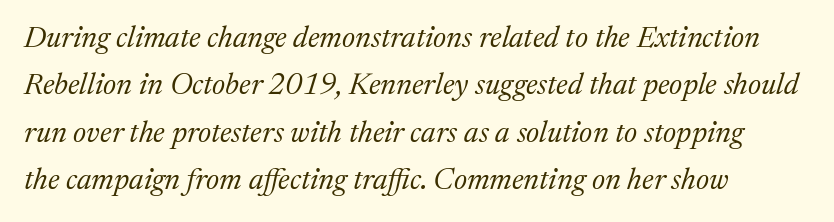
Q: Is the text bold? A: No.
Q: Is the text italic (slanted)? A: Yes, it leans right by about 17 degrees.
Q: Is the typeface a serif or a sans-serif typeface? A: Serif.
Q: Is the text underlined? A: No.
Q: How is the paragraph aligned? A: Left-aligned.
Q: Is the spacing between letters normal or unusually wide? A: Normal.
Q: Is the spacing between lines tight, normal or loose? A: Normal.
Q: Width (condensed, normal, or wide)? A: Normal.
Q: Stroke contrast? A: Medium.
Q: x-height? A: Medium.
Q: Monospaced? A: No.
